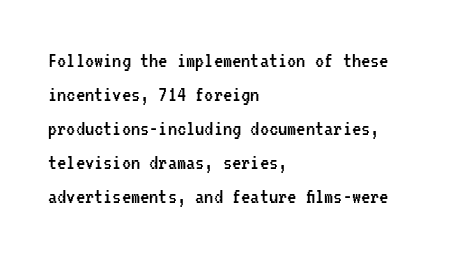
The type sits square on the baseline with zero lean. Stem width sits at or under what a default text font uses. Horizontally, the lines are justified to the leading edge only. This sample keeps an unexceptional amount of space between lines. The space beneath each line is pristine and unruled. There is no visible air inserted between adjacent glyphs.
